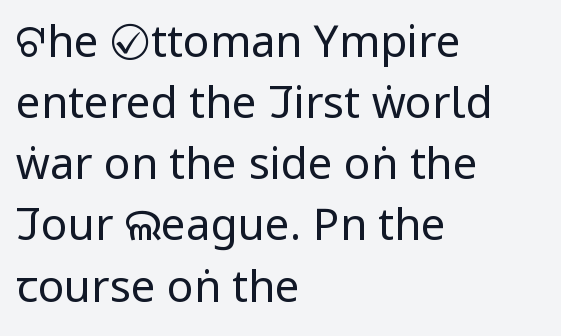
The image shows 44 px regular-weight, condensed sans-serif type, upright; set left-aligned, normal line spacing (1.39x), normal letter spacing, not underlined; low stroke contrast and a large x-height.
